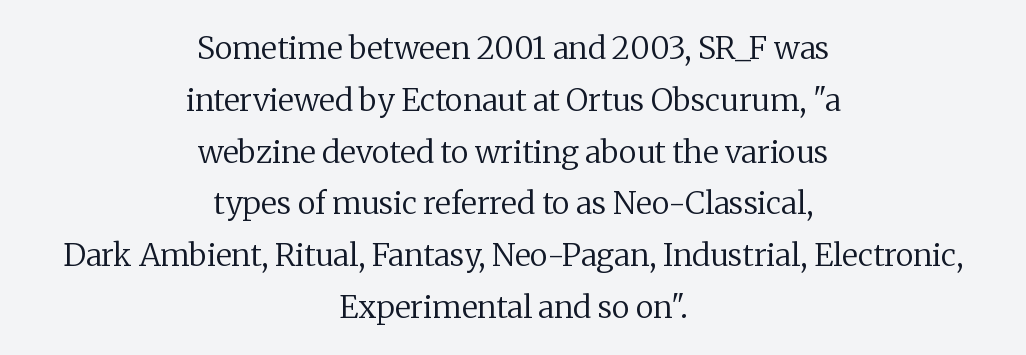
The image shows 31 px regular-weight serif type, upright; set centered, normal line spacing (1.67x), normal letter spacing, not underlined; medium stroke contrast and a medium x-height.
